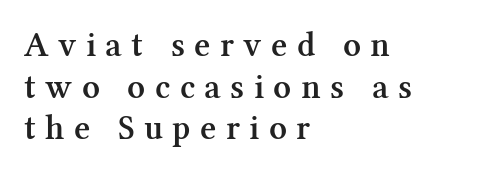
A serif font was chosen for this passage. Has an underline been added? It has not. Someone cranked the tracking dial way up on this one. A classic flush-left, rag-right setting is used for this passage. Looks like regular typesetting: each glyph gets only the width it needs. You can tell it's not italic because the verticals are truly vertical.
